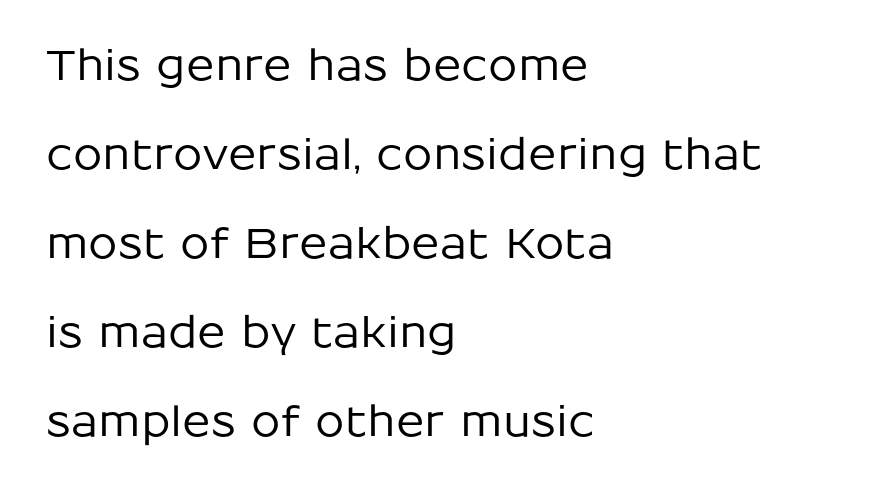
The image shows 42 px sans-serif type, upright; set left-aligned, loose line spacing (2.12x), normal letter spacing, not underlined; low stroke contrast and a medium x-height.
